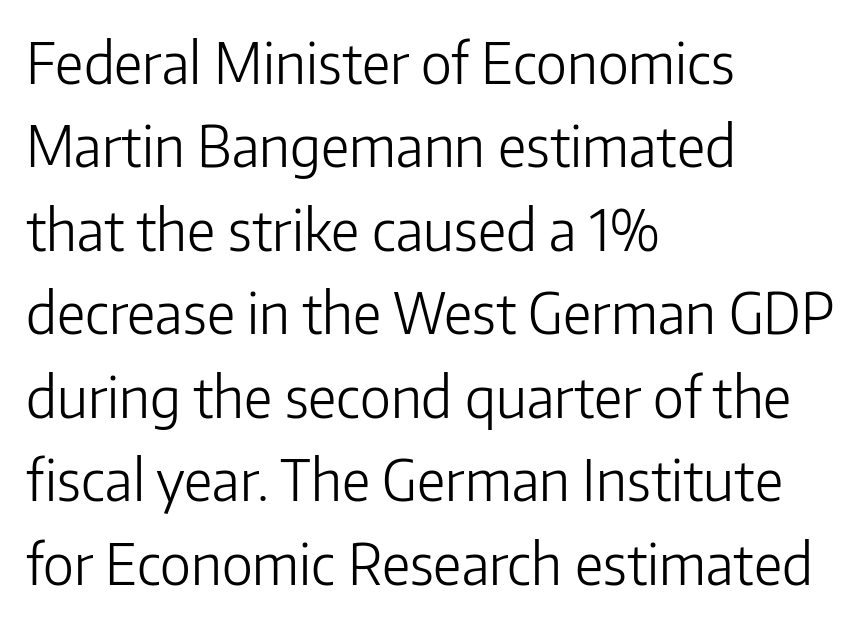
The image shows 56 px light sans-serif type, upright; set left-aligned, normal line spacing (1.49x), normal letter spacing, not underlined; low stroke contrast and a medium x-height.
